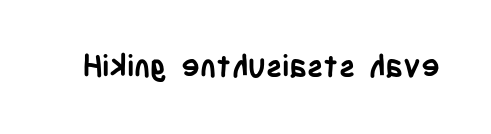
{"serif": "no", "italic": "no", "bold": "yes", "weight": "semibold", "width": "condensed", "stroke_contrast": "low", "x_height": "large", "monospaced": "no", "underline": "no", "letter_spacing": "normal", "letter_spacing_em": 0.0, "glyph_px": 31}
